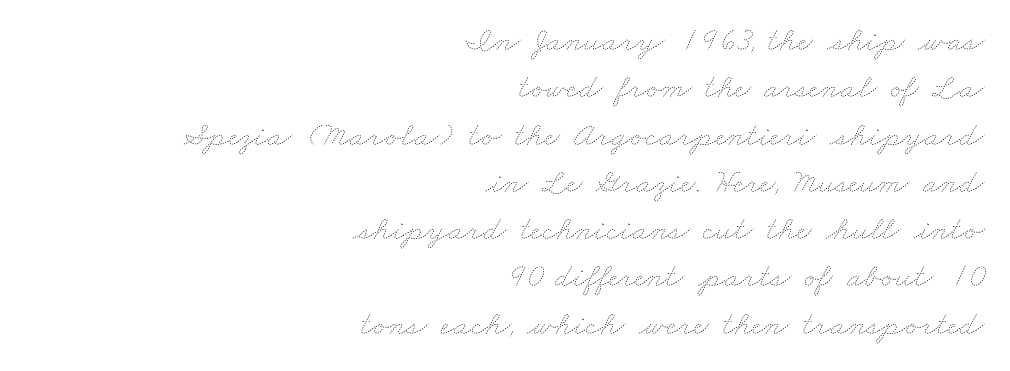
The lines in this sample share a right terminus and differ only in where they begin. The line-height multiplier appears to be the usual default. The gaps between neighbouring characters are ordinary and unremarkable. Letters have the restrained weight of plain body copy at most. The face used here is proportionally spaced, like ordinary book or web type. Quick note: underline off.
